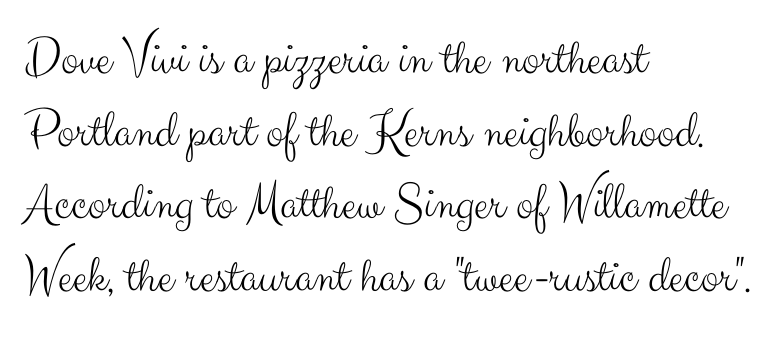
A light-to-regular cut is what we see here. The line-height multiplier appears to be the usual default. The letters sit at their default tracking, neither squeezed nor spread. Check under the words: just untouched page.
